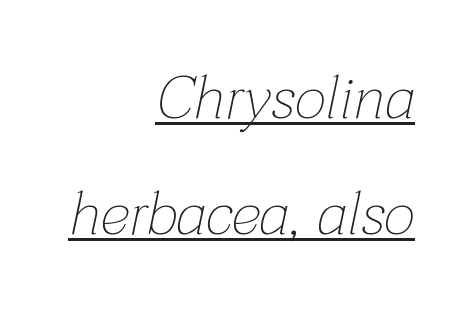
{"italic": "yes", "lean": "right", "slant_degrees": 12, "bold": "no", "weight": "thin", "width": "normal", "stroke_contrast": "low", "x_height": "medium", "monospaced": "no", "underline": "yes", "align": "right", "line_spacing": "loose", "line_spacing_ratio": 1.9, "letter_spacing": "normal", "letter_spacing_em": 0.0, "glyph_px": 61}
